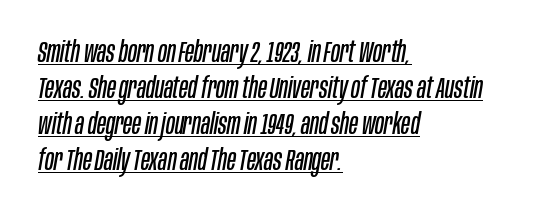
Emphasis-style slanted type is in use. How are the letters spaced? Ordinarily, with no added tracking. The text block is weighted toward the left margin, trailing off unevenly rightward. Heaviness? Minimal to ordinary, like unemphasized prose. This sample carries an underscore along the baseline area.
